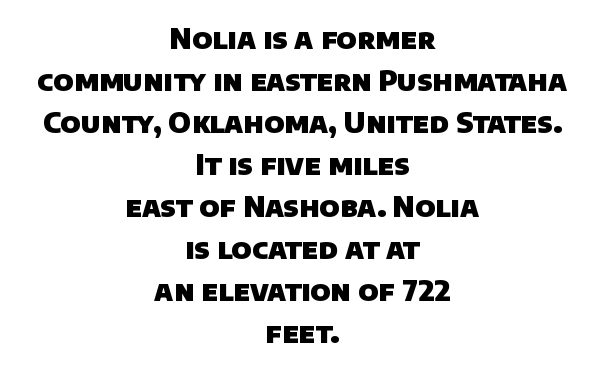
The image shows 28 px heavy sans-serif type; set centered, normal line spacing (1.5x), normal letter spacing, not underlined; low stroke contrast and a large x-height.
